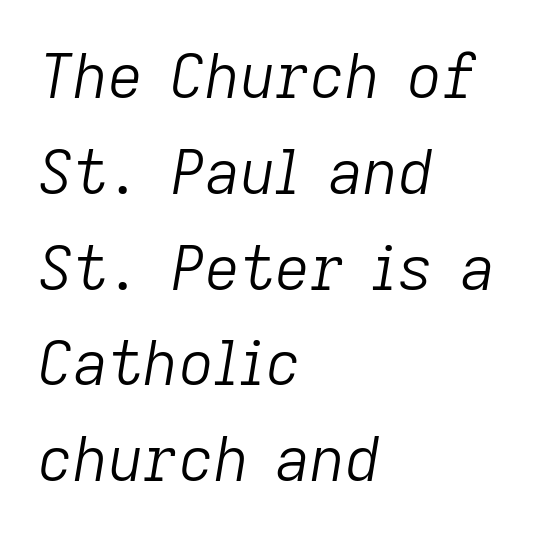
If you drew a line through each stem, it would be angled. The horizontal fit of the characters is conventional and even. The typesetter chose a ragged-right arrangement here. The letters advance in unequal steps, a hallmark of proportional type. Whoever set this chose a conventional vertical rhythm.
